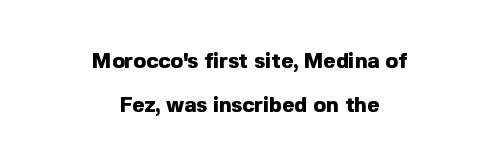
Short note: letters normally spaced. Airy leading. The typography opts for an upright posture over an oblique one. These lines are centered, leaving both edges ragged. Nobody drew a line under any word here. Heft: maximum for text — a bold.
